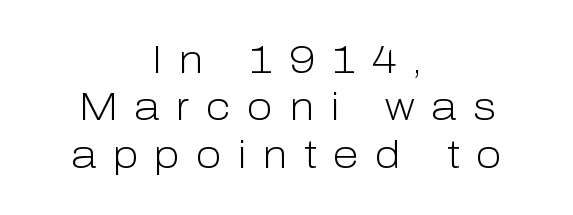
{"serif": "no", "italic": "no", "bold": "no", "weight": "light", "width": "normal", "stroke_contrast": "low", "x_height": "medium", "monospaced": "no", "underline": "no", "align": "center", "line_spacing": "normal", "line_spacing_ratio": 1.25, "letter_spacing": "wide", "letter_spacing_em": 0.43, "glyph_px": 38}
